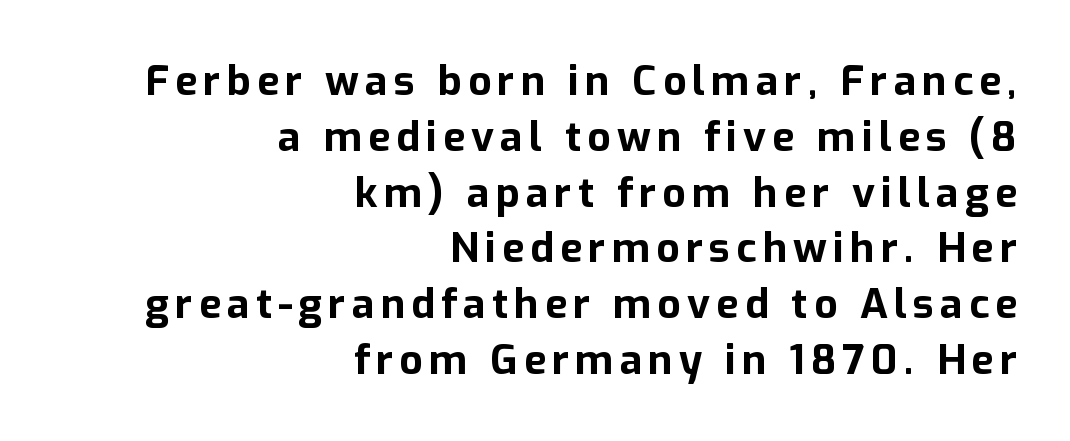
A typesetter would mark this as roman, not italic. Students, this is bold: see how much ink each stroke carries. A sans-serif font was chosen for this passage. Rule under the text: the space is simply empty. The face used here is proportionally spaced, like ordinary book or web type. Interline gaps are of average width in this sample.
